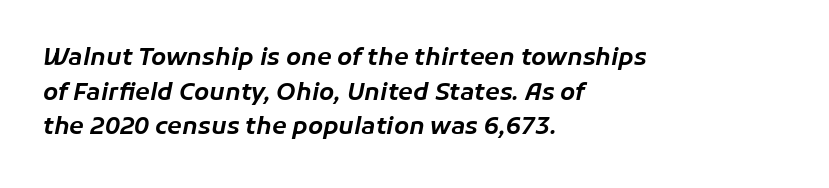
Q: Is the text italic (slanted)? A: Yes, it leans right by about 11 degrees.
Q: Is the text underlined? A: No.
Q: How is the paragraph aligned? A: Left-aligned.
Q: Is the spacing between letters normal or unusually wide? A: Normal.
Q: Is the spacing between lines tight, normal or loose? A: Normal.
